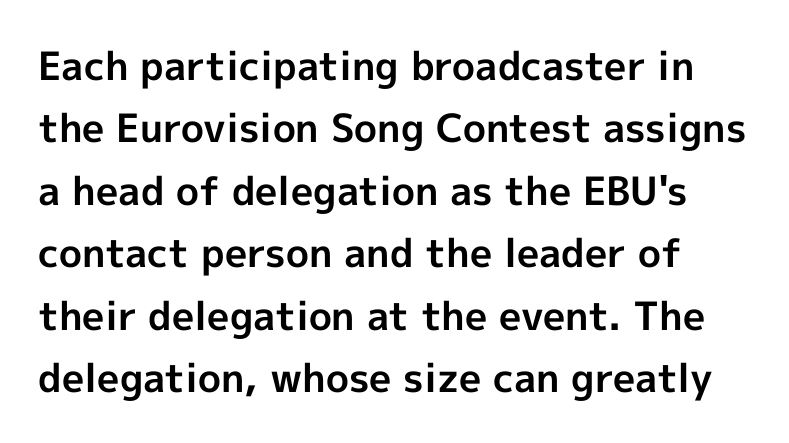
{"serif": "no", "italic": "no", "bold": "yes", "weight": "bold", "width": "normal", "x_height": "medium", "monospaced": "no", "underline": "no", "line_spacing": "normal", "line_spacing_ratio": 1.6, "letter_spacing": "normal", "letter_spacing_em": 0.0, "glyph_px": 39}
